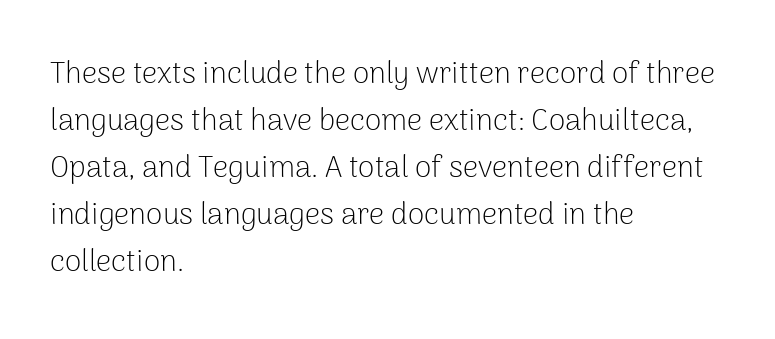
The image shows 30 px light sans-serif type, upright; set left-aligned, normal line spacing (1.57x), normal letter spacing, not underlined; low stroke contrast and a medium x-height.
